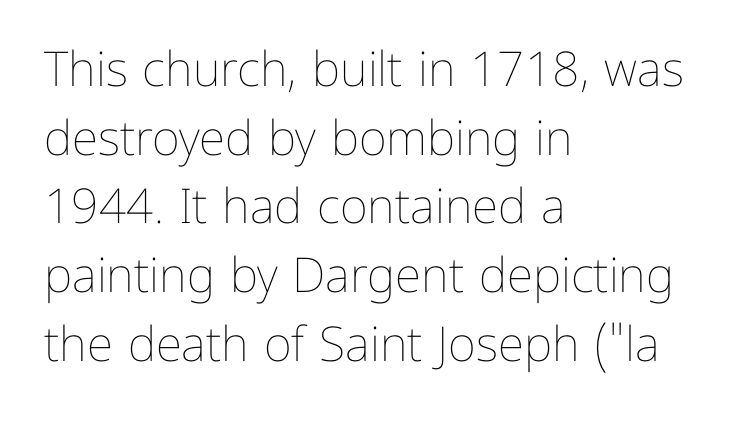
Weight class: somewhere from thin through regular. Honestly, the letter spacing is just normal — you wouldn't notice it. This block has exactly the height ordinary leading produces. Descenders hang freely into open space.
